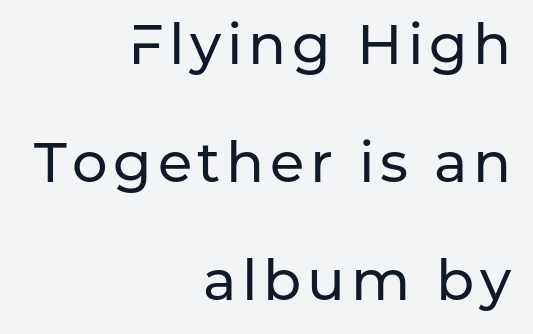
Varying glyph widths throughout — classic text-font behaviour. The foot of each line stays bare and open. Line spacing here is loose. A student would call this right alignment; a typographer would say flush right, rag left. The axis of the letterforms is exactly vertical.
